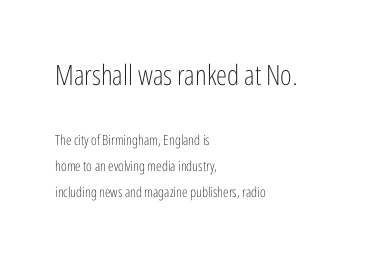
{"serif": "no", "italic": "no", "bold": "no", "weight": "light", "width": "condensed", "stroke_contrast": "low", "x_height": "medium", "monospaced": "no", "underline": "no", "align": "left", "line_spacing_ratio": 1.87, "letter_spacing": "normal", "letter_spacing_em": 0.0, "larger_block": "first", "size_ratio": 2.0, "glyph_px": 28}
